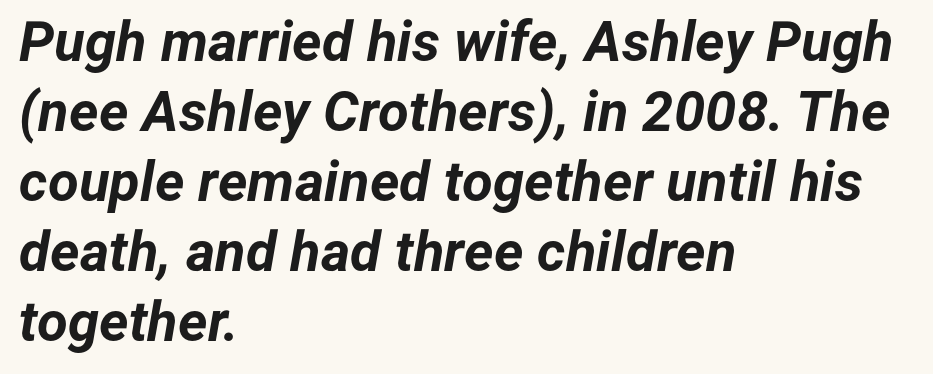
{"italic": "yes", "lean": "right", "slant_degrees": 12, "bold": "yes", "weight": "bold", "width": "normal", "stroke_contrast": "low", "x_height": "medium", "monospaced": "no", "underline": "no", "align": "left", "line_spacing": "normal", "line_spacing_ratio": 1.25, "letter_spacing": "normal", "letter_spacing_em": 0.0, "glyph_px": 56}
